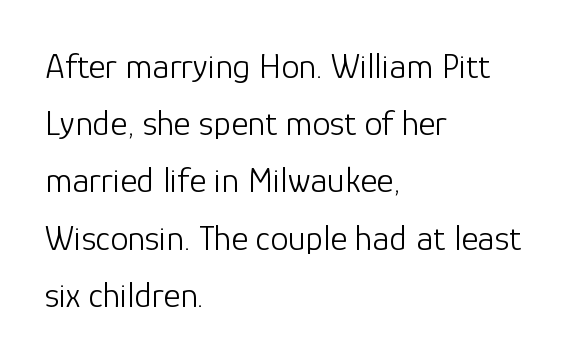
Q: Is the text bold? A: No.
Q: Is the text italic (slanted)? A: No, it is upright.
Q: Is the typeface a serif or a sans-serif typeface? A: Sans-serif.
Q: Is the text underlined? A: No.
Q: How is the paragraph aligned? A: Left-aligned.
Q: Is the spacing between letters normal or unusually wide? A: Normal.
Q: Is the spacing between lines tight, normal or loose? A: Normal.
Q: Width (condensed, normal, or wide)? A: Normal.
Q: Stroke contrast? A: Low.
Q: x-height? A: Medium.
Q: Monospaced? A: No.
